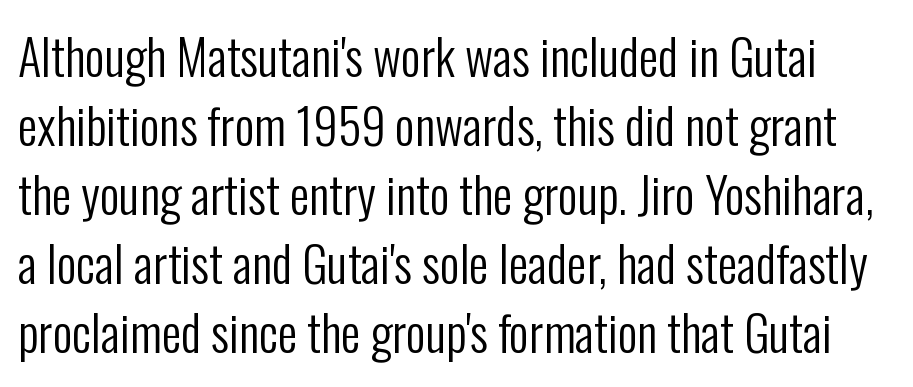
The image shows 49 px regular-weight, condensed sans-serif type, upright; set normal line spacing (1.41x), normal letter spacing, not underlined; low stroke contrast and a medium x-height.
